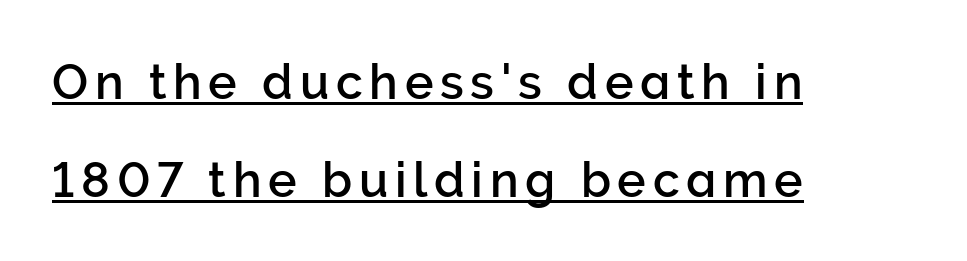
The image shows 48 px sans-serif type, upright; set left-aligned, loose line spacing (2.04x), underlined; low stroke contrast and a medium x-height.
